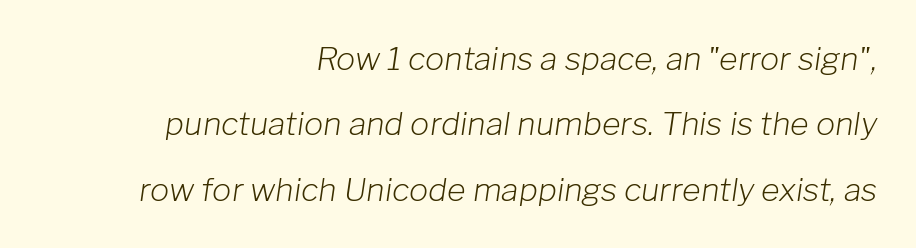
{"italic": "yes", "lean": "right", "slant_degrees": 8, "bold": "no", "weight": "light", "width": "normal", "stroke_contrast": "low", "x_height": "medium", "monospaced": "no", "underline": "no", "align": "right", "line_spacing": "loose", "line_spacing_ratio": 2.04, "letter_spacing": "normal", "letter_spacing_em": 0.0, "glyph_px": 32}
